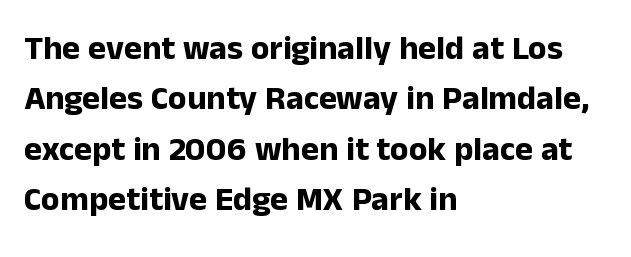
Rendered with straight, roman letterforms. How heavy is the stroke? Heavy — this is a bold. These lines keep a tight, regular rhythm from letter to letter. Which margin do the lines hug? The left one — the right edge is uneven.
